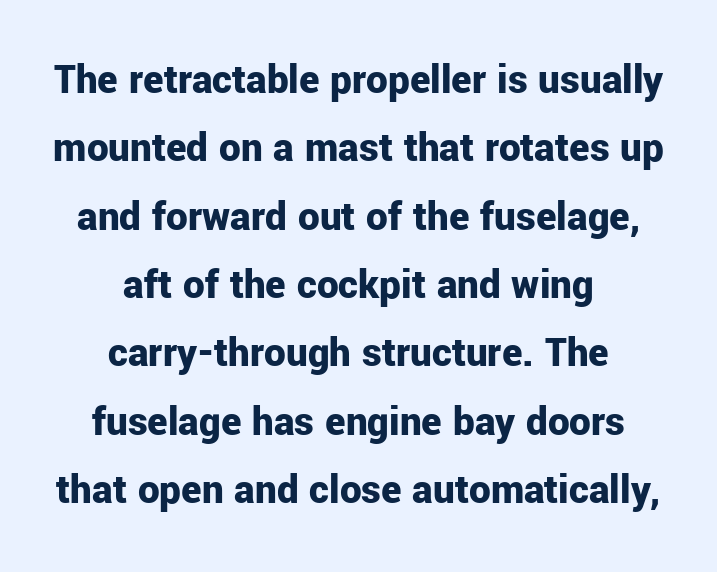
The image shows 43 px bold sans-serif type, upright; set centered, normal line spacing (1.59x), normal letter spacing, not underlined; low stroke contrast and a medium x-height.
